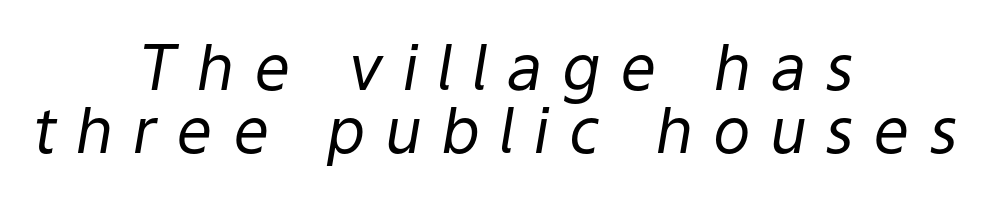
The image shows 63 px regular-weight type, italic (leaning right); set centered, tight line spacing (1.0x), unusually wide letter spacing (+0.31 em), not underlined; low stroke contrast and a medium x-height.
